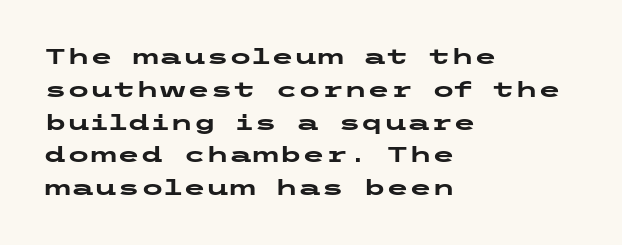
{"italic": "no", "bold": "yes", "underline": "no", "align": "left", "line_spacing": "normal", "line_spacing_ratio": 1.56, "letter_spacing": "normal", "letter_spacing_em": 0.0, "glyph_px": 21}
